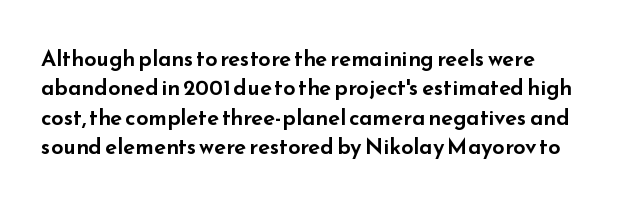
Caption: standard tracking, unaltered. Every stem runs plumb, perpendicular to the baseline. The block of text has a typical density, with ordinary space between rows. Underline: absent.
